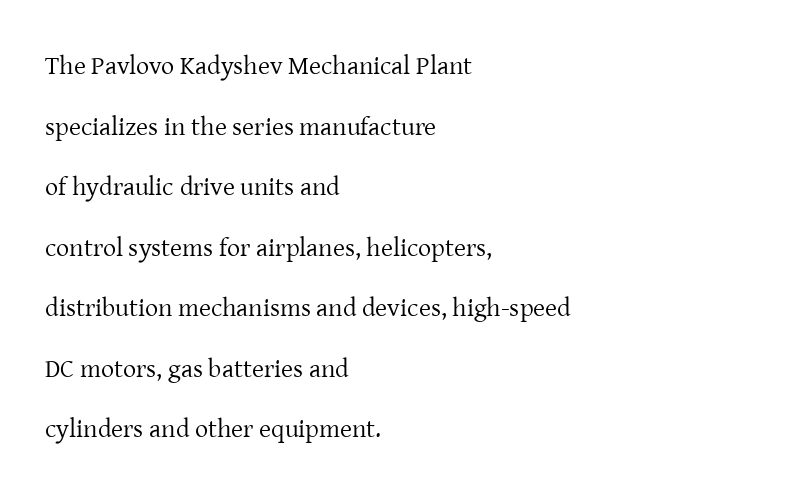
Q: Is the text bold? A: No.
Q: Is the text italic (slanted)? A: No, it is upright.
Q: Is the text underlined? A: No.
Q: How is the paragraph aligned? A: Left-aligned.
Q: Is the spacing between letters normal or unusually wide? A: Normal.
Q: Is the spacing between lines tight, normal or loose? A: Loose.
